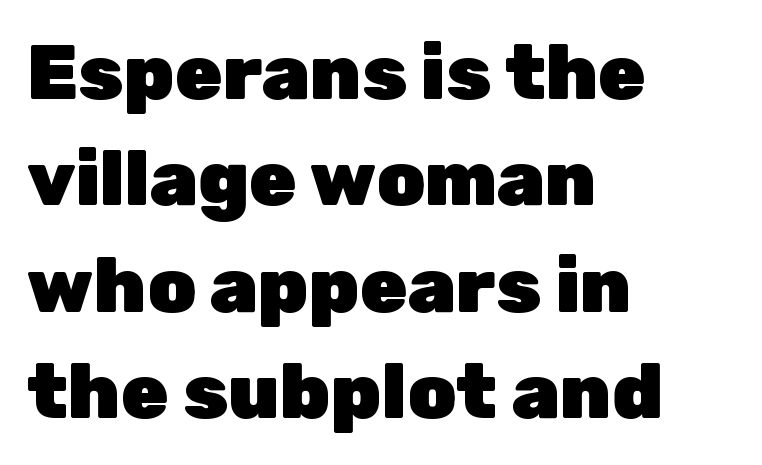
{"serif": "no", "italic": "no", "bold": "yes", "weight": "heavy", "width": "normal", "stroke_contrast": "low", "x_height": "medium", "monospaced": "no", "underline": "no", "align": "left", "line_spacing": "normal", "line_spacing_ratio": 1.38, "letter_spacing": "normal", "letter_spacing_em": 0.0, "glyph_px": 77}
